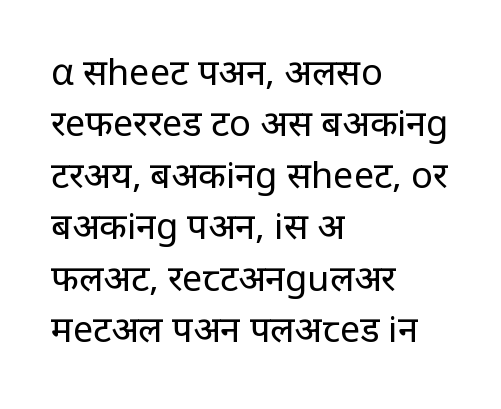
Q: Is the text bold? A: No.
Q: Is the text italic (slanted)? A: No, it is upright.
Q: Is the typeface a serif or a sans-serif typeface? A: Sans-serif.
Q: Is the text underlined? A: No.
Q: How is the paragraph aligned? A: Left-aligned.
Q: Is the spacing between letters normal or unusually wide? A: Normal.
Q: Is the spacing between lines tight, normal or loose? A: Normal.
Q: Width (condensed, normal, or wide)? A: Normal.
Q: Stroke contrast? A: Low.
Q: x-height? A: Large.
Q: Monospaced? A: No.
